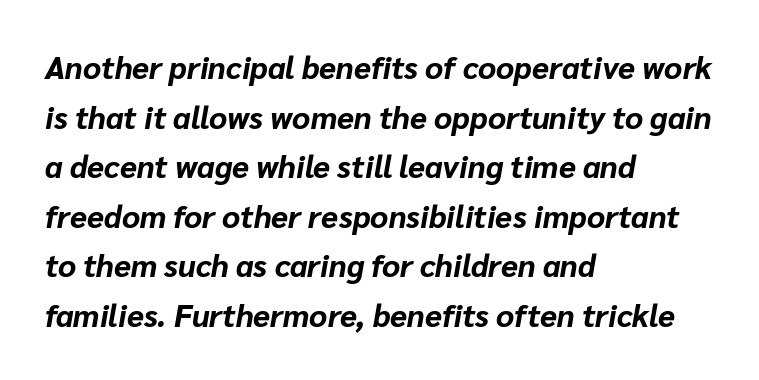
{"italic": "yes", "lean": "right", "slant_degrees": 10, "bold": "yes", "weight": "bold", "width": "normal", "stroke_contrast": "low", "x_height": "medium", "monospaced": "no", "underline": "no", "align": "left", "line_spacing": "normal", "line_spacing_ratio": 1.6, "letter_spacing": "normal", "letter_spacing_em": 0.0, "glyph_px": 31}
